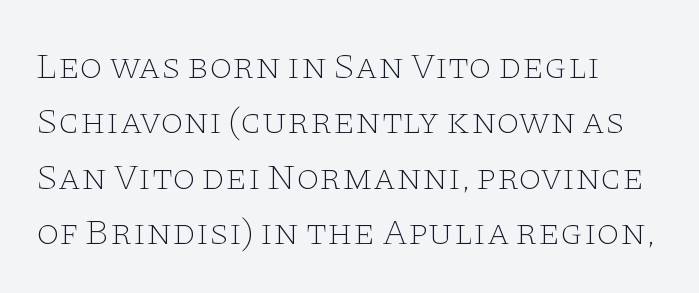
{"serif": "yes", "italic": "no", "bold": "no", "weight": "thin", "width": "wide", "stroke_contrast": "low", "x_height": "large", "monospaced": "no", "underline": "no", "line_spacing": "normal", "line_spacing_ratio": 1.5, "letter_spacing": "normal", "letter_spacing_em": 0.0, "glyph_px": 37}
